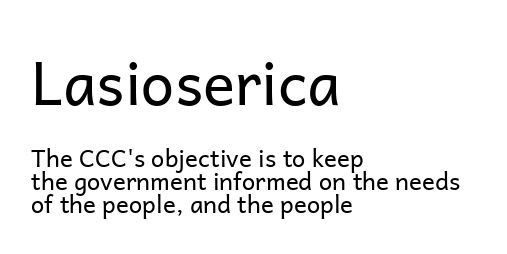
Q: Is the text bold? A: No.
Q: Is the text italic (slanted)? A: No, it is upright.
Q: Is the typeface a serif or a sans-serif typeface? A: Sans-serif.
Q: Is the text underlined? A: No.
Q: How is the paragraph aligned? A: Left-aligned.
Q: Is the spacing between letters normal or unusually wide? A: Normal.
Q: Is the spacing between lines tight, normal or loose? A: Tight.
Q: Which block of text is set in a larger size, the first (top) or the second (bottom)? A: The first (top) one.
Q: Width (condensed, normal, or wide)? A: Normal.
Q: Stroke contrast? A: Low.
Q: x-height? A: Medium.
Q: Monospaced? A: No.
